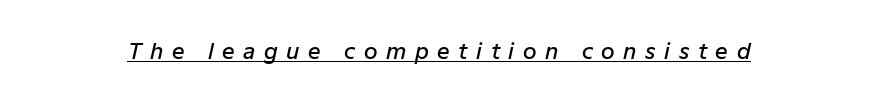
Q: Is the text bold? A: Semi-bold.
Q: Is the text italic (slanted)? A: Yes, it leans right by about 12 degrees.
Q: Is the text underlined? A: Yes.
Q: Is the spacing between letters normal or unusually wide? A: Unusually wide.
